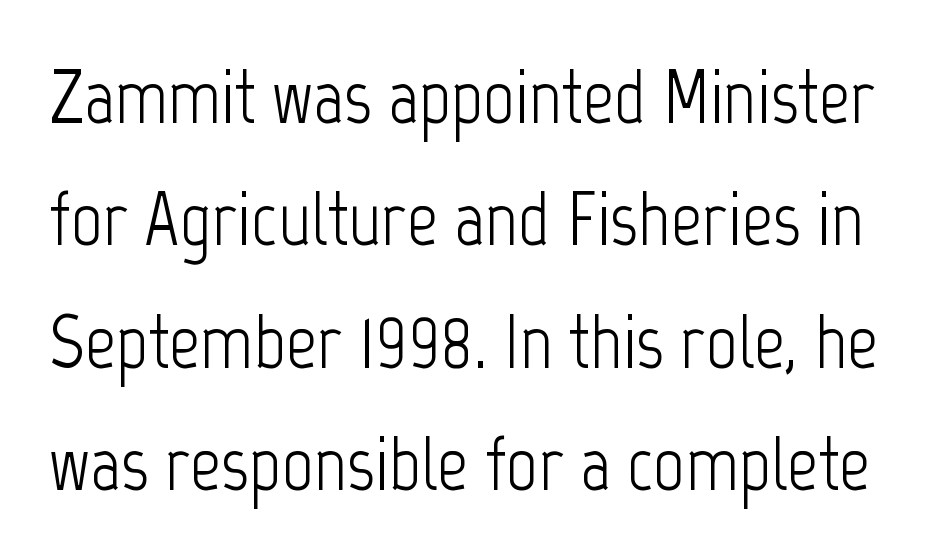
The typography opts for an upright posture over an oblique one. Unlike a traditional serif, this face leaves its strokes unadorned. Note the varied advance widths — an 'i' is clearly narrower than an 'm'. The space beneath each line is pristine and unruled. Tracking here is standard; glyphs follow each other at the usual distance. Compared with typical paragraphs, the rows here are spaced about the same.
